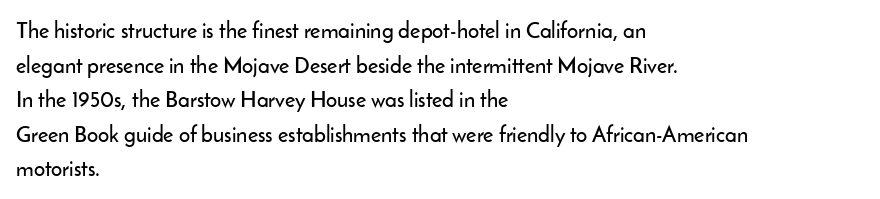
The image shows 22 px text type, upright; set left-aligned, normal line spacing (1.57x), normal letter spacing, not underlined.
